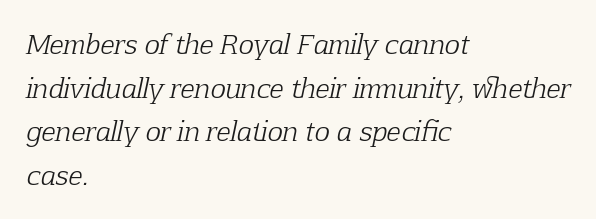
Evenly set lines give the paragraph a standard silhouette. Clear beneath every line of the passage. The font is comparable to plain body text, perhaps lighter. The gaps between neighbouring characters are ordinary and unremarkable. Tall strokes in this sample are angled rather than plumb. All the whitespace from short lines collects on the right.
